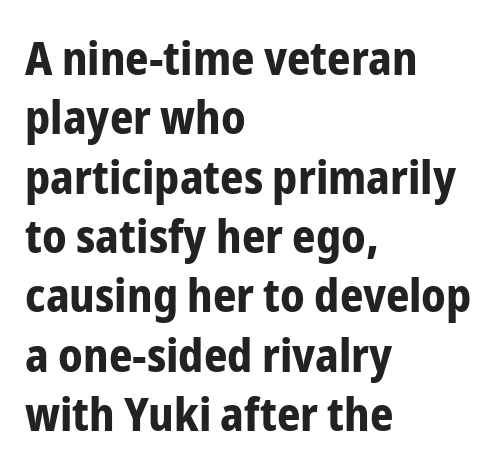
Q: Is the text bold? A: Yes.
Q: Is the text italic (slanted)? A: No, it is upright.
Q: Is the typeface a serif or a sans-serif typeface? A: Sans-serif.
Q: Is the text underlined? A: No.
Q: How is the paragraph aligned? A: Left-aligned.
Q: Is the spacing between letters normal or unusually wide? A: Normal.
Q: Is the spacing between lines tight, normal or loose? A: Normal.
Q: Width (condensed, normal, or wide)? A: Condensed.
Q: Stroke contrast? A: Low.
Q: x-height? A: Medium.
Q: Monospaced? A: No.
